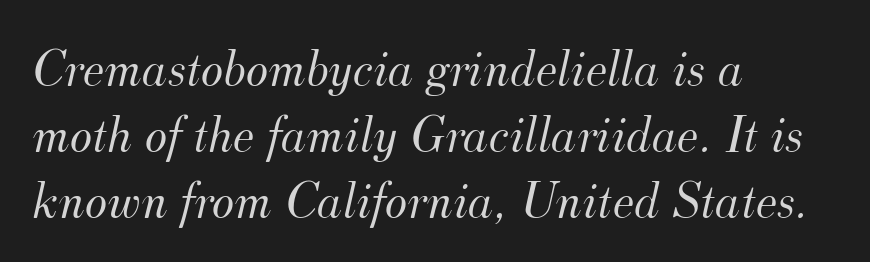
A serif font was chosen for this passage. A student would call this left alignment; a typographer would say flush left, rag right. No extra tracking has been applied to these lines. Does the lettering tilt? It does — this is italic. Each new line begins a customary step beneath the previous one. The space beneath each line is pristine and unruled.
